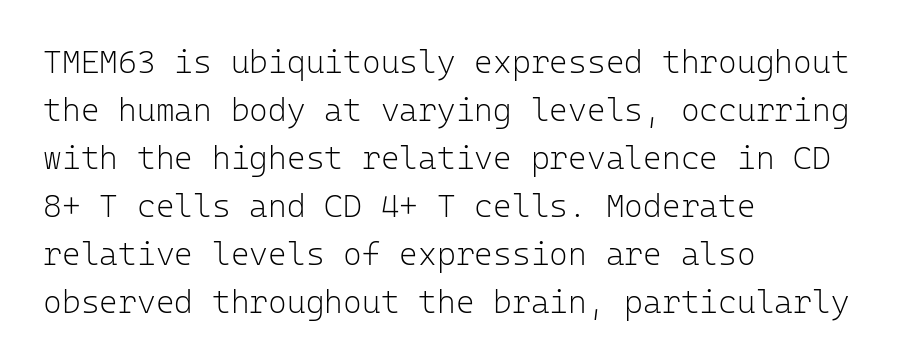
The image shows 32 px light sans-serif type, upright, monospaced; set left-aligned, normal line spacing (1.5x), normal letter spacing, not underlined; low stroke contrast and a medium x-height.
